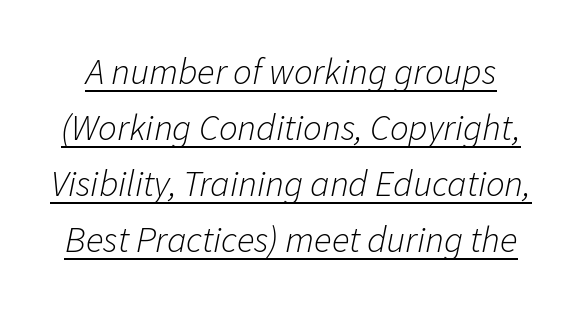
The image shows 37 px light type, italic (leaning right); set normal line spacing (1.51x), normal letter spacing, underlined; low stroke contrast and a medium x-height.
